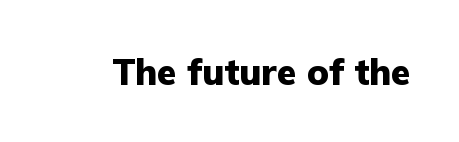
{"serif": "no", "italic": "no", "bold": "yes", "weight": "heavy", "width": "normal", "stroke_contrast": "low", "x_height": "medium", "monospaced": "no", "underline": "no", "letter_spacing": "normal", "letter_spacing_em": 0.0, "glyph_px": 36}
